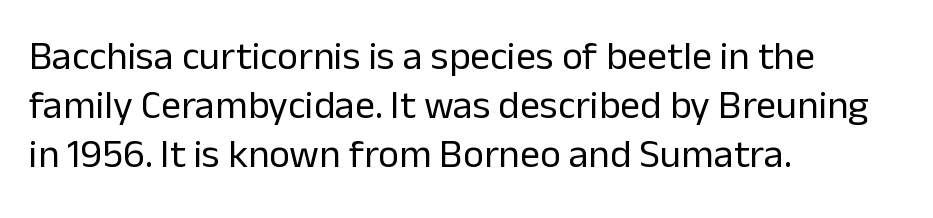
{"serif": "no", "italic": "no", "bold": "no", "weight": "regular", "width": "normal", "stroke_contrast": "low", "x_height": "medium", "monospaced": "no", "underline": "no", "align": "left", "line_spacing_ratio": 1.22, "letter_spacing": "normal", "letter_spacing_em": 0.0, "glyph_px": 40}
